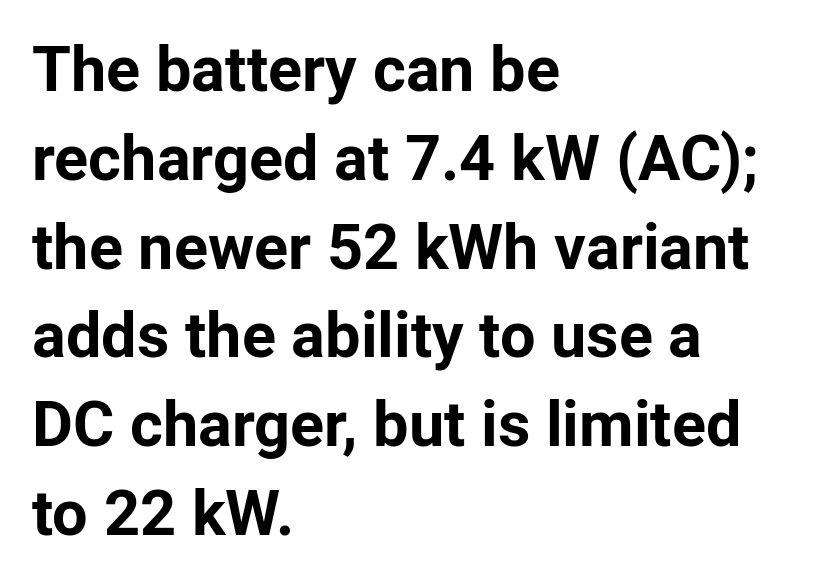
{"serif": "no", "italic": "no", "bold": "yes", "weight": "bold", "width": "normal", "stroke_contrast": "low", "x_height": "medium", "monospaced": "no", "underline": "no", "align": "left", "line_spacing": "normal", "line_spacing_ratio": 1.41, "letter_spacing": "normal", "letter_spacing_em": 0.0, "glyph_px": 63}
